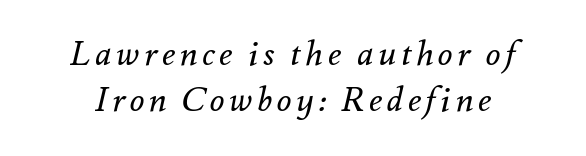
The image shows 34 px regular-weight type, italic (leaning right); set normal line spacing (1.35x), not underlined; medium stroke contrast and a small x-height.
